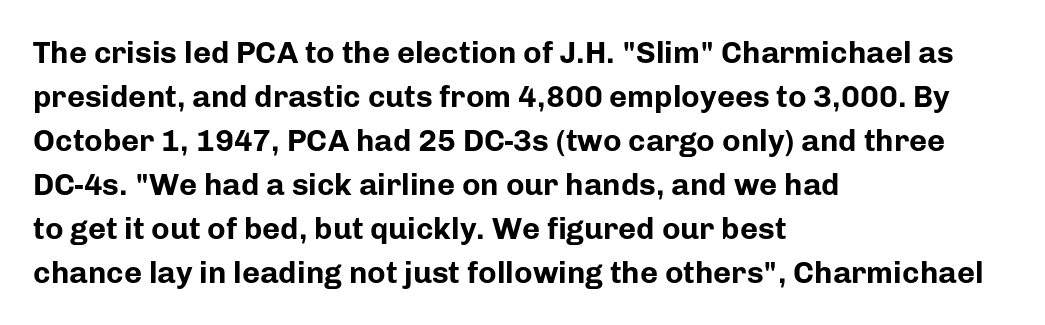
{"serif": "no", "italic": "no", "bold": "yes", "weight": "bold", "width": "normal", "stroke_contrast": "low", "x_height": "medium", "monospaced": "no", "underline": "no", "align": "left", "line_spacing": "normal", "line_spacing_ratio": 1.42, "letter_spacing": "normal", "letter_spacing_em": 0.0, "glyph_px": 31}
